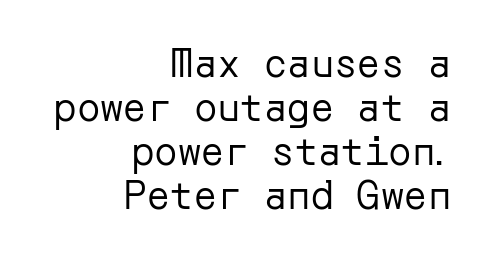
The image shows 39 px regular-weight sans-serif type, upright; set right-aligned, tight line spacing (1.13x), normal letter spacing, not underlined; low stroke contrast and a medium x-height.
